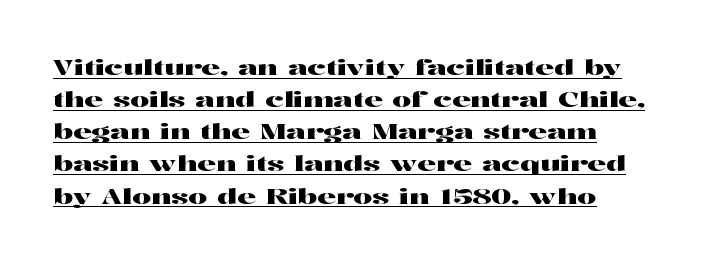
{"italic": "no", "underline": "yes", "align": "left", "line_spacing": "normal", "line_spacing_ratio": 1.53, "letter_spacing": "normal", "letter_spacing_em": 0.0, "glyph_px": 21}
